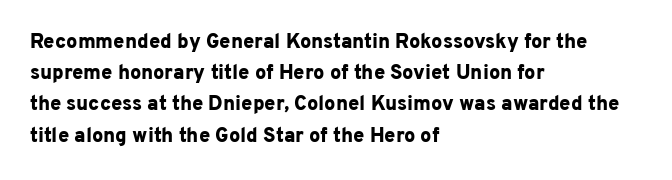
The image shows 20 px bold type, upright; set left-aligned, normal line spacing (1.56x), normal letter spacing, not underlined.
